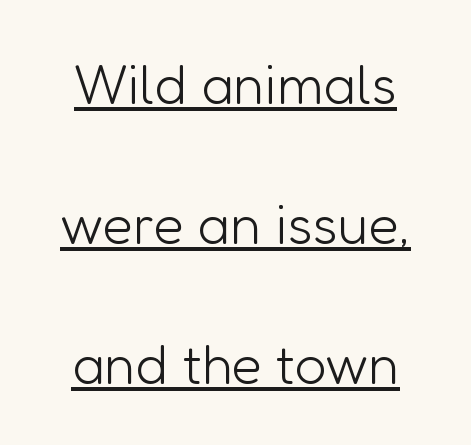
The image shows 56 px light sans-serif type, upright; set loose line spacing (2.5x), normal letter spacing, underlined; low stroke contrast and a medium x-height.
